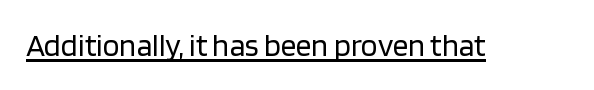
{"serif": "no", "italic": "no", "bold": "no", "weight": "regular", "width": "normal", "stroke_contrast": "low", "x_height": "large", "monospaced": "no", "underline": "yes", "letter_spacing": "normal", "letter_spacing_em": 0.0, "glyph_px": 31}
